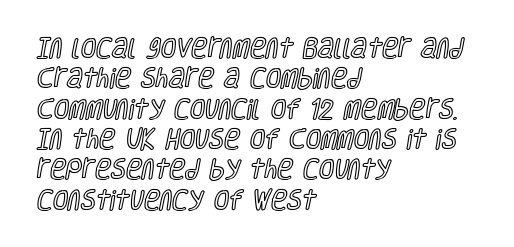
Descenders are the only things crossing below the line. The paragraph has a hard left edge and a soft right edge. Nothing unusual about the tracking: characters are spaced as the font intends. Vertically, the passage feels balanced, rows spaced as you'd expect.
